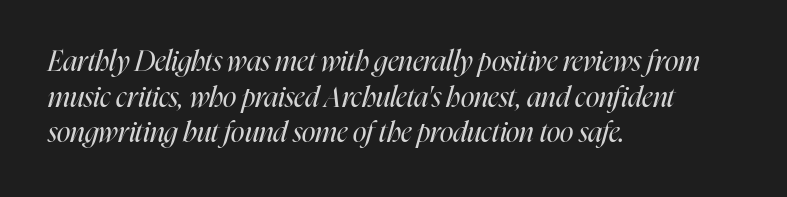
{"italic": "yes", "lean": "right", "slant_degrees": 16, "bold": "no", "weight": "regular", "width": "condensed", "stroke_contrast": "high", "x_height": "medium", "monospaced": "no", "underline": "no", "align": "left", "line_spacing": "normal", "line_spacing_ratio": 1.27, "letter_spacing": "normal", "letter_spacing_em": 0.0, "glyph_px": 28}
